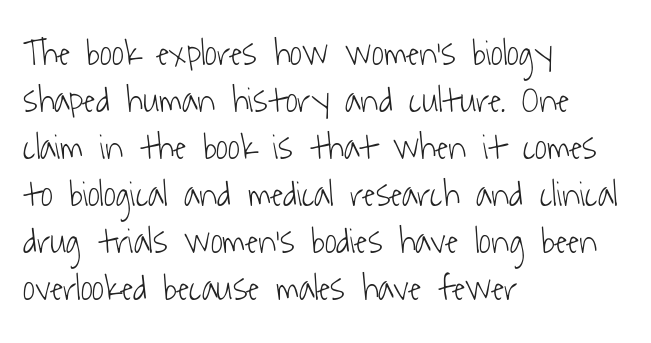
{"serif": "no", "bold": "no", "weight": "light", "width": "condensed", "stroke_contrast": "low", "x_height": "medium", "monospaced": "no", "underline": "no", "align": "left", "line_spacing": "normal", "line_spacing_ratio": 1.27, "letter_spacing": "normal", "letter_spacing_em": 0.0, "glyph_px": 37}
